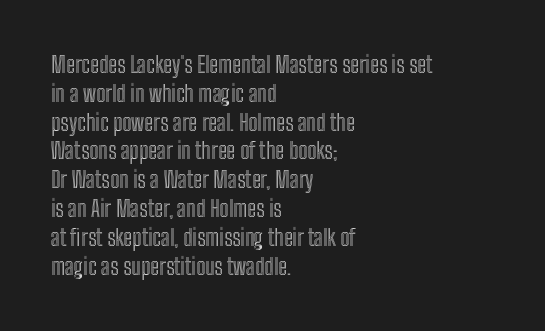
{"italic": "no", "underline": "no", "align": "left", "line_spacing": "normal", "line_spacing_ratio": 1.31, "letter_spacing": "normal", "letter_spacing_em": 0.0, "glyph_px": 22}
